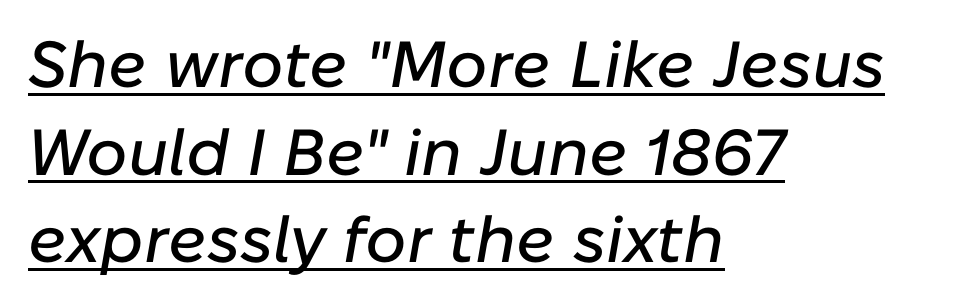
The face used here has a pronounced slope to its letters. Caption: multi-line text, flush left, ragged right. How would I describe the line gaps? Plain and ordinary. Do the characters align in a grid? No, the font is proportional. Between one letter and the next there's only the usual sliver of space.
